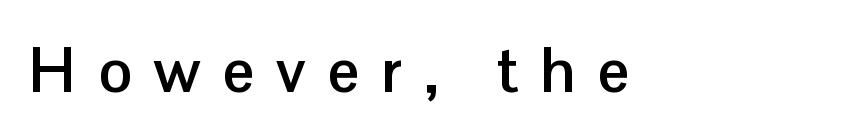
No italicization has been applied; the sample stays upright. Here the designer chose a conventional face with non-uniform glyph widths. Unlike a traditional serif, this face leaves its strokes unadorned. Quick note: underline off. Layout note: lines flush left.
